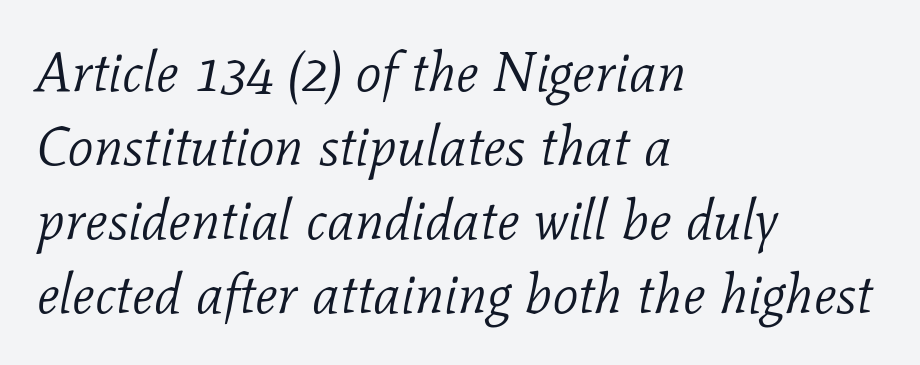
Underline: absent. A typesetter would call this leading conventional body-copy spacing. The weight would be labelled regular, book, light, or lighter still. Quick note: italic. A typesetter would label this face a serif. Varying glyph widths throughout — classic text-font behaviour.
